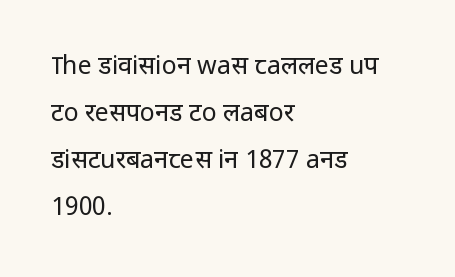
{"italic": "no", "bold": "no", "underline": "no", "align": "left", "line_spacing_ratio": 1.88, "letter_spacing": "normal", "letter_spacing_em": 0.0, "glyph_px": 25}
